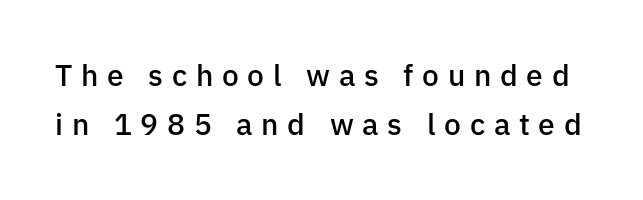
Q: Is the text bold? A: Semi-bold.
Q: Is the text italic (slanted)? A: No, it is upright.
Q: Is the typeface a serif or a sans-serif typeface? A: Sans-serif.
Q: Is the text underlined? A: No.
Q: Is the spacing between letters normal or unusually wide? A: Unusually wide.
Q: Is the spacing between lines tight, normal or loose? A: Normal.
Q: Width (condensed, normal, or wide)? A: Normal.
Q: Stroke contrast? A: Low.
Q: x-height? A: Medium.
Q: Monospaced? A: No.
